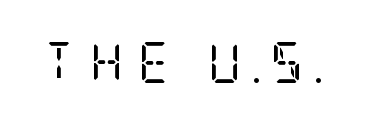
The image shows 41 px regular-weight, condensed serif type, upright; set unusually wide letter spacing (+0.35 em), not underlined; low stroke contrast and a large x-height.
